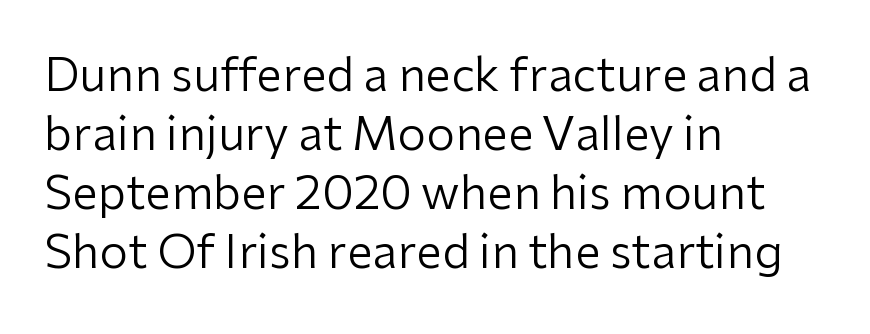
{"serif": "no", "italic": "no", "bold": "no", "weight": "regular", "width": "normal", "stroke_contrast": "low", "x_height": "medium", "monospaced": "no", "underline": "no", "align": "left", "line_spacing": "normal", "line_spacing_ratio": 1.28, "letter_spacing": "normal", "letter_spacing_em": 0.0, "glyph_px": 46}
